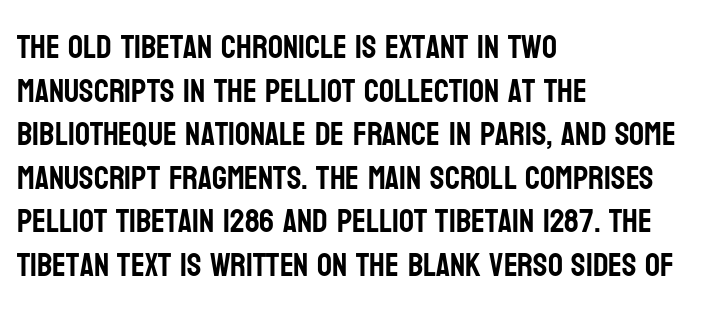
{"serif": "no", "italic": "no", "width": "condensed", "stroke_contrast": "low", "x_height": "large", "monospaced": "no", "underline": "no", "align": "left", "line_spacing": "normal", "line_spacing_ratio": 1.32, "letter_spacing": "normal", "letter_spacing_em": 0.0, "glyph_px": 33}
